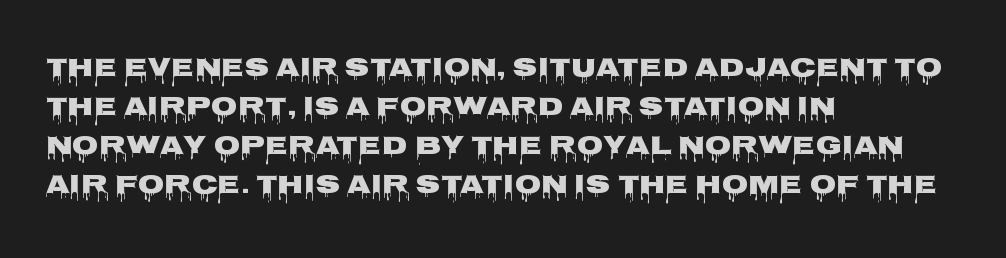
Q: Is the text bold? A: Yes.
Q: Is the text italic (slanted)? A: No, it is upright.
Q: Is the text underlined? A: No.
Q: How is the paragraph aligned? A: Left-aligned.
Q: Is the spacing between letters normal or unusually wide? A: Normal.
Q: Is the spacing between lines tight, normal or loose? A: Normal.
